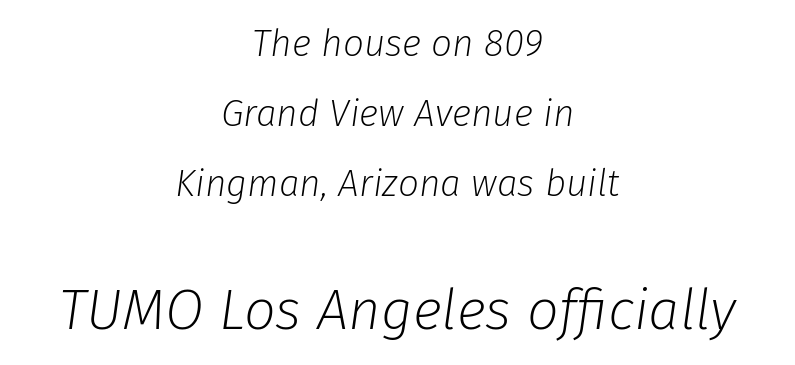
The image shows 56 px light type, italic (leaning right); set centered, line spacing 1.89x, normal letter spacing, not underlined; the second (bottom) block is 1.51x larger; low stroke contrast and a medium x-height.
